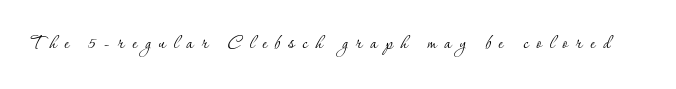
Characters follow at a spacing far wider than the type designer built in. The letterforms sit at book weight or below. Descender tails drop into unmarked territory.
